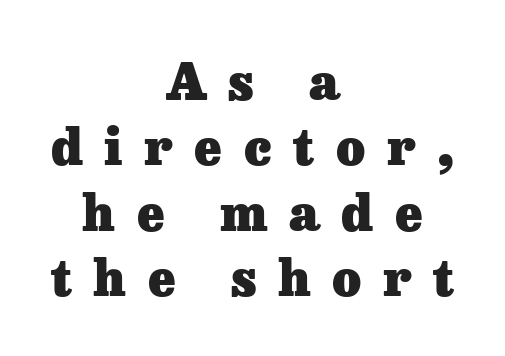
Q: Is the text bold? A: Yes.
Q: Is the text italic (slanted)? A: No, it is upright.
Q: Is the typeface a serif or a sans-serif typeface? A: Serif.
Q: Is the text underlined? A: No.
Q: How is the paragraph aligned? A: Centered.
Q: Is the spacing between letters normal or unusually wide? A: Unusually wide.
Q: Is the spacing between lines tight, normal or loose? A: Normal.
Q: Width (condensed, normal, or wide)? A: Normal.
Q: Stroke contrast? A: Low.
Q: x-height? A: Medium.
Q: Monospaced? A: No.
